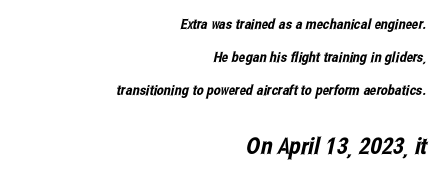
{"underline": "no", "align": "right", "line_spacing": "loose", "line_spacing_ratio": 2.36, "letter_spacing": "normal", "letter_spacing_em": 0.0, "larger_block": "second", "size_ratio": 1.64, "glyph_px": 23}
